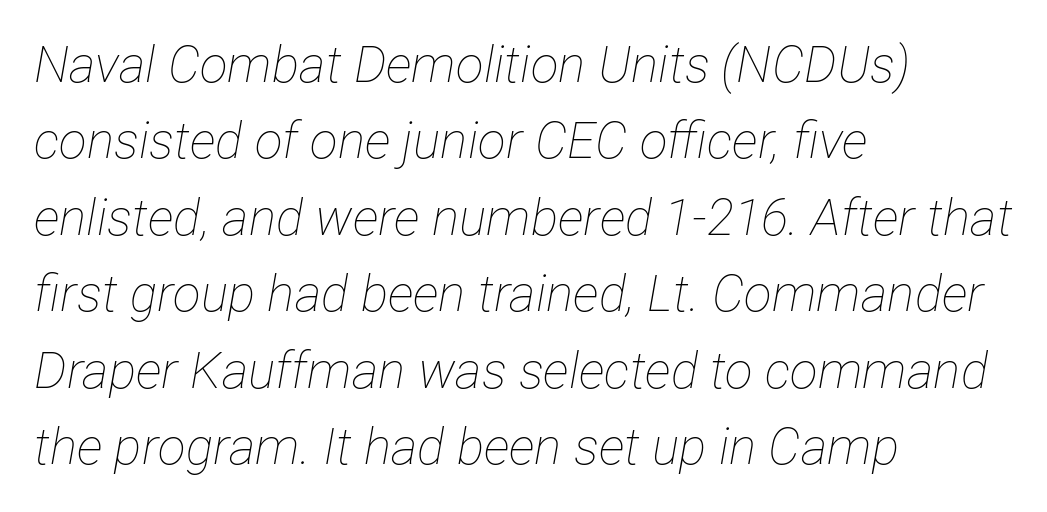
The image shows 51 px thin, condensed type, italic (leaning right); set left-aligned, normal line spacing (1.5x), normal letter spacing, not underlined; low stroke contrast and a medium x-height.
